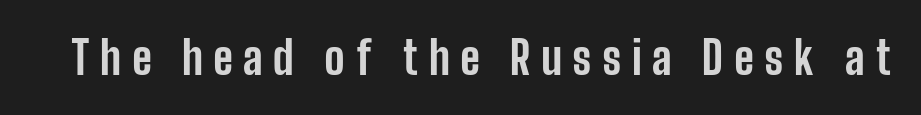
Q: Is the text bold? A: Yes.
Q: Is the text italic (slanted)? A: No, it is upright.
Q: Is the typeface a serif or a sans-serif typeface? A: Sans-serif.
Q: Is the text underlined? A: No.
Q: Is the spacing between letters normal or unusually wide? A: Unusually wide.
Q: Width (condensed, normal, or wide)? A: Condensed.
Q: Stroke contrast? A: Low.
Q: x-height? A: Medium.
Q: Monospaced? A: No.
